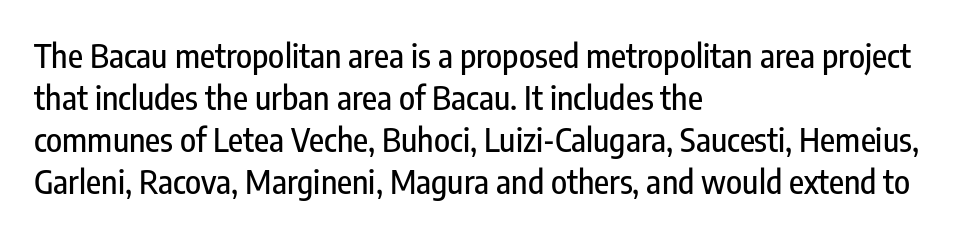
Q: Is the text italic (slanted)? A: No, it is upright.
Q: Is the typeface a serif or a sans-serif typeface? A: Sans-serif.
Q: Is the text underlined? A: No.
Q: How is the paragraph aligned? A: Left-aligned.
Q: Is the spacing between letters normal or unusually wide? A: Normal.
Q: Is the spacing between lines tight, normal or loose? A: Normal.
Q: Width (condensed, normal, or wide)? A: Condensed.
Q: Stroke contrast? A: Low.
Q: x-height? A: Medium.
Q: Monospaced? A: No.
